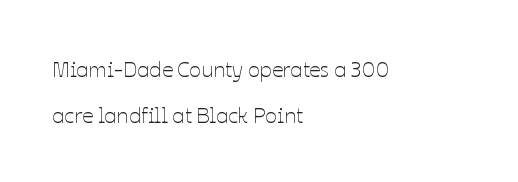
{"italic": "no", "bold": "no", "underline": "no", "align": "left", "line_spacing": "loose", "line_spacing_ratio": 2.09, "letter_spacing": "normal", "letter_spacing_em": 0.0, "glyph_px": 22}
